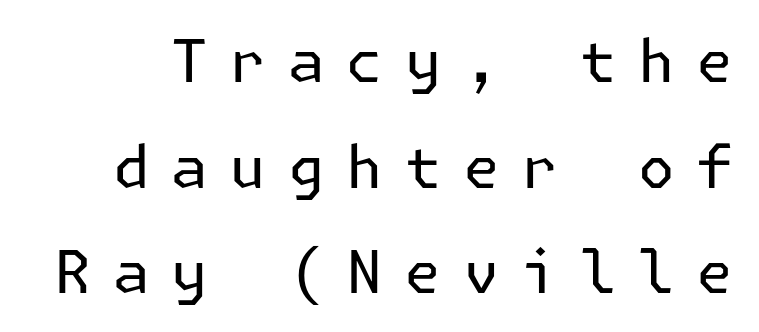
In terms of posture, this sample is upright. The typeface has the unassuming heft of standard copy or less. Are there feet on the stems? There aren't — it's a sans. Someone cranked the tracking dial way up on this one. The specimen omits any rule beneath the text block's lines.
